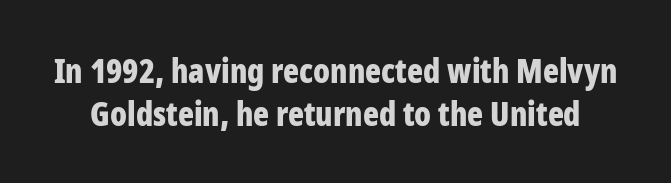
{"serif": "no", "italic": "no", "bold": "yes", "weight": "bold", "width": "condensed", "stroke_contrast": "low", "x_height": "medium", "monospaced": "no", "underline": "no", "line_spacing": "normal", "line_spacing_ratio": 1.29, "letter_spacing": "normal", "letter_spacing_em": 0.0, "glyph_px": 33}
